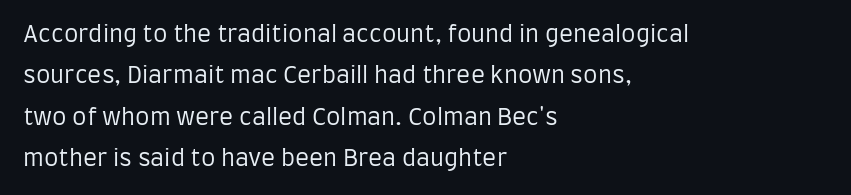
Q: Is the text bold? A: No.
Q: Is the text italic (slanted)? A: No, it is upright.
Q: Is the text underlined? A: No.
Q: How is the paragraph aligned? A: Left-aligned.
Q: Is the spacing between letters normal or unusually wide? A: Normal.
